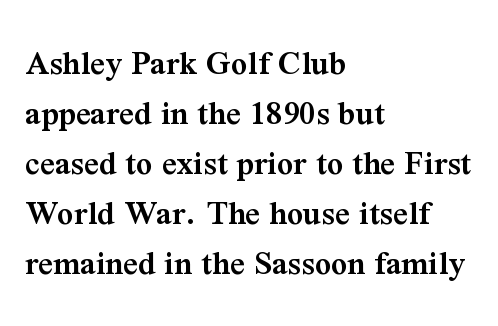
These words are printed semibold, heavier than regular yet not bold. The letters advance in unequal steps, a hallmark of proportional type. The characters display serif detailing at their extremities. Underlining? Definitely not there. How would I describe the line gaps? Plain and ordinary. Every character sits straight up, as roman type does.
